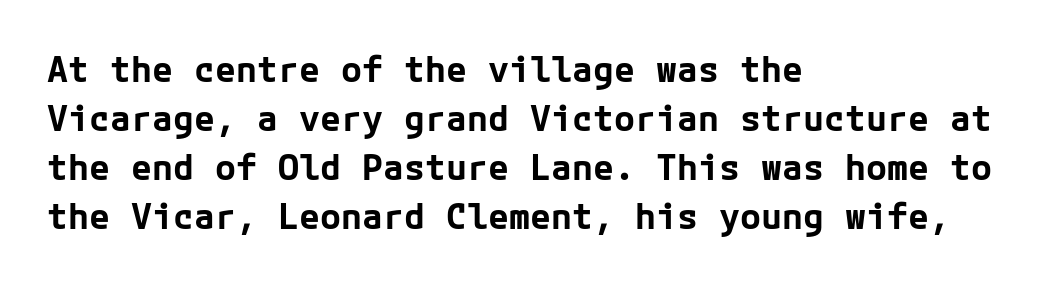
The image shows 35 px bold sans-serif type, upright; set left-aligned, normal line spacing (1.4x), normal letter spacing, not underlined; low stroke contrast and a medium x-height.
